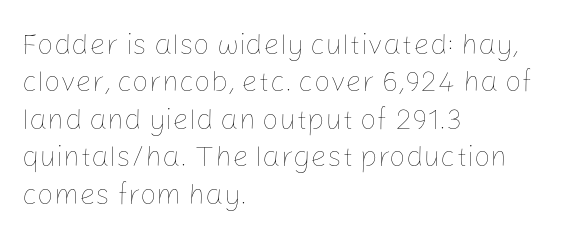
{"italic": "no", "bold": "no", "weight": "thin", "width": "normal", "stroke_contrast": "low", "x_height": "medium", "monospaced": "no", "underline": "no", "align": "left", "line_spacing": "normal", "line_spacing_ratio": 1.29, "letter_spacing": "normal", "letter_spacing_em": 0.0, "glyph_px": 29}
